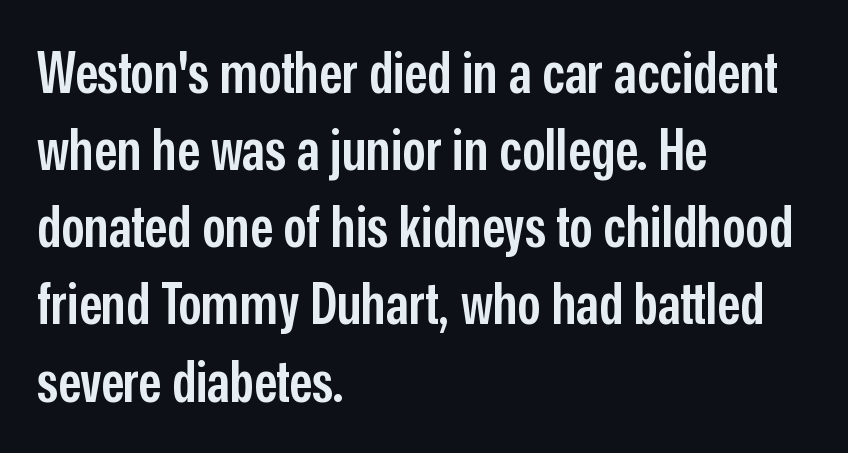
{"serif": "no", "italic": "no", "bold": "semi", "weight": "semibold", "width": "condensed", "stroke_contrast": "low", "x_height": "medium", "monospaced": "no", "underline": "no", "align": "left", "line_spacing": "normal", "line_spacing_ratio": 1.33, "letter_spacing": "normal", "letter_spacing_em": 0.0, "glyph_px": 58}
